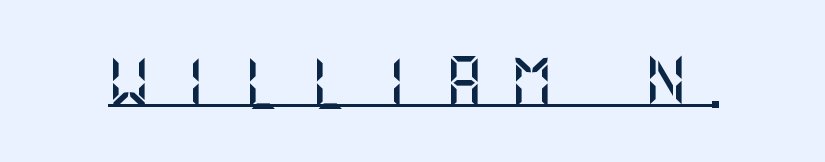
Is the letter spacing exaggerated? Yes — the characters are pushed far apart. The characters display no serif detailing; their extremities are plain. Beneath each row of characters lies a ruled line. The font's upright variant was chosen for this text.
